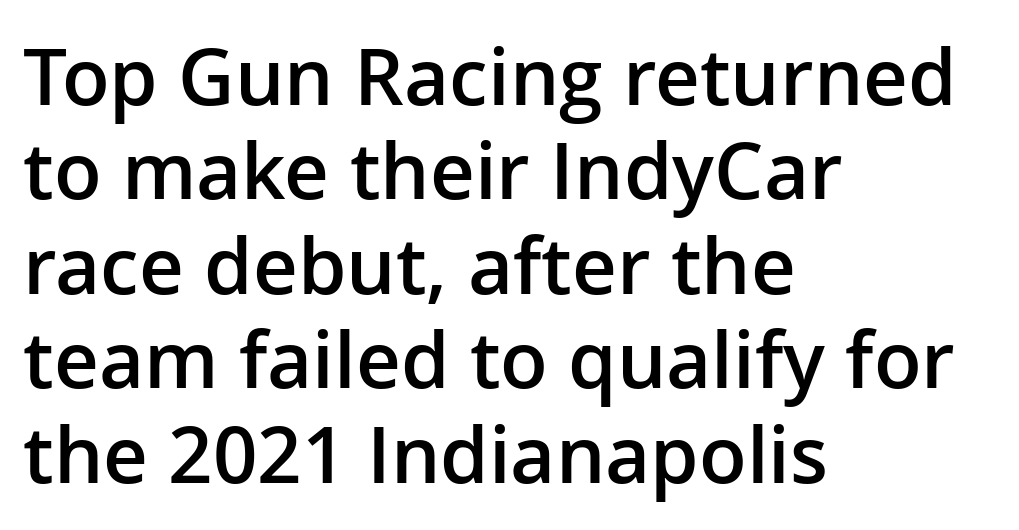
The image shows 78 px semibold sans-serif type, upright; set left-aligned, line spacing 1.21x, normal letter spacing, not underlined; low stroke contrast and a medium x-height.
